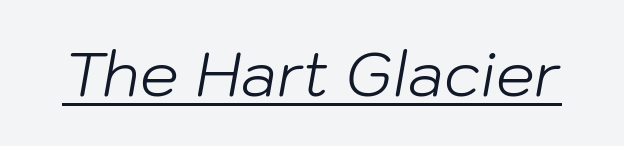
Notice how the stems are inclined rather than vertical — that's the hallmark of italics. The rendered words wear a rule along their underside. Each letter keeps its own natural width here, so spacing adapts to shape. A light-to-regular cut is what we see here. There is no visible air inserted between adjacent glyphs.
